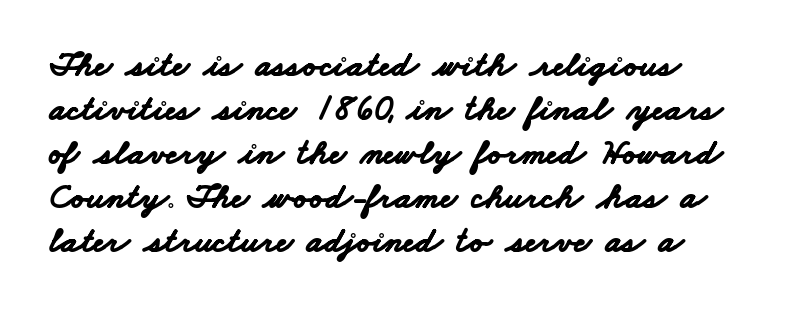
Spacing verdict: proportional, widths tailored to each character. The passage shown is not underscored anywhere. Weight check: bold — yes, fully. Grotesque or geometric, the face here clearly has no serifs.
